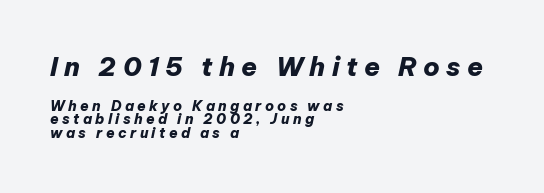
{"italic": "yes", "lean": "right", "slant_degrees": 12, "bold": "yes", "underline": "no", "align": "left", "line_spacing": "tight", "line_spacing_ratio": 0.99, "letter_spacing": "wide", "letter_spacing_em": 0.24, "larger_block": "first", "size_ratio": 1.86, "glyph_px": 26}
